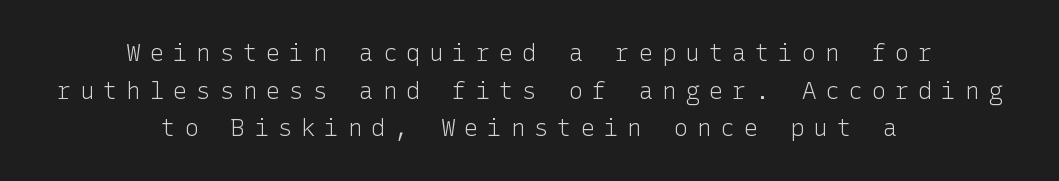
The image shows 24 px text type, upright; set centered, normal line spacing (1.57x), unusually wide letter spacing (+0.37 em), not underlined.
